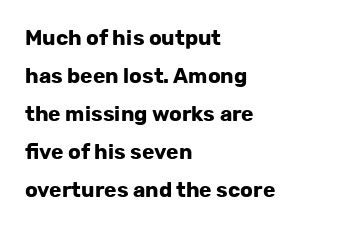
A roman cut, with each character standing at attention. No word sits above an underline. Does the copy run flush right? No — it runs flush left. These lines keep a tight, regular rhythm from letter to letter. In terms of weight, the rendering is a true, heavy bold.
